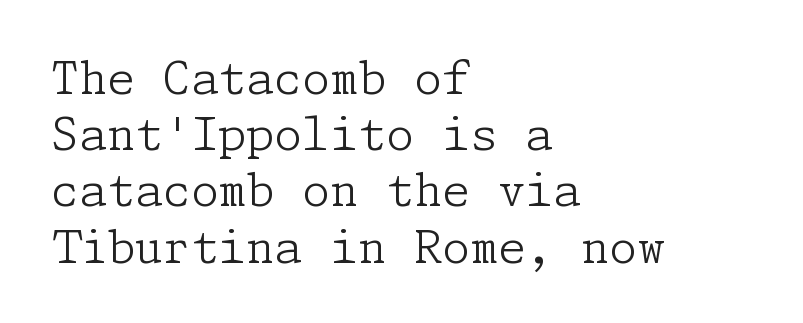
The image shows 45 px light serif type, upright; set left-aligned, normal line spacing (1.25x), normal letter spacing, not underlined; low stroke contrast and a medium x-height.
